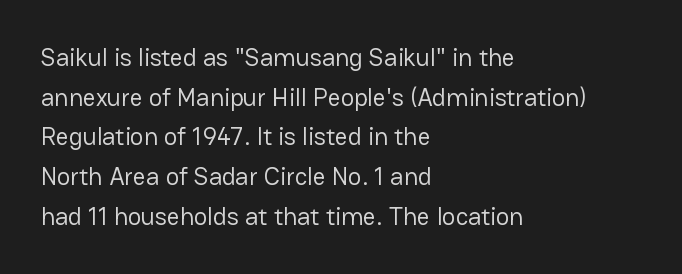
No italicization has been applied; the sample stays upright. Which margin do the lines hug? The left one — the right edge is uneven. Interline gaps are of average width in this sample. Descender tails drop into unmarked territory.
